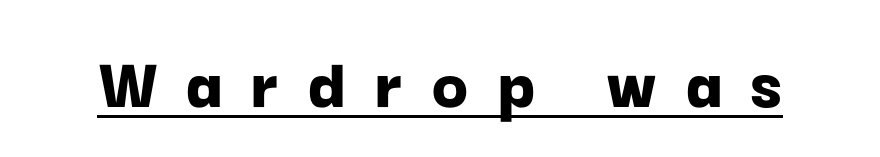
The image shows 75 px bold sans-serif type, upright; set unusually wide letter spacing (+0.38 em), underlined; low stroke contrast and a medium x-height.
